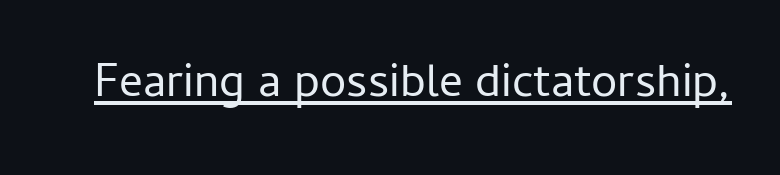
Here the glyphs are tracked normally, forming tight word shapes. Here the designer chose a conventional face with non-uniform glyph widths. This rendering features underlined lettering. Summary of weight: not heavy and not bold. The typeface chosen for these lines omits serifs. The specimen reads as upright at a glance.
